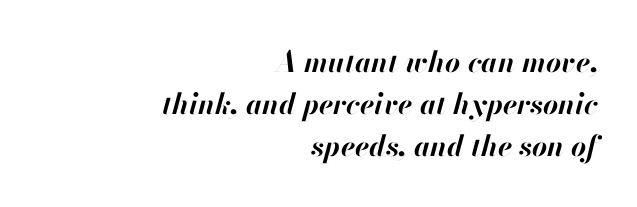
This is oblique type, the kind used for emphasis or titles. Successive baselines arrive at the customary interval. The rag falls on the left side of this text block. How are the letters spaced? Ordinarily, with no added tracking.
